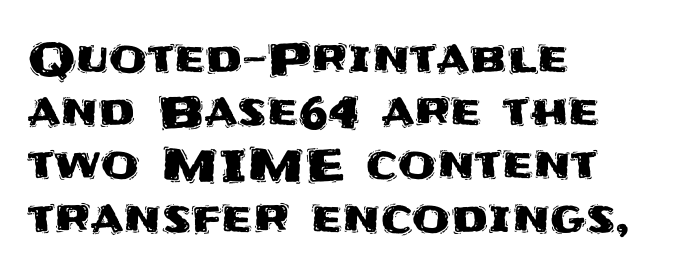
Q: Is the text italic (slanted)? A: No, it is upright.
Q: Is the typeface a serif or a sans-serif typeface? A: Sans-serif.
Q: Is the text underlined? A: No.
Q: How is the paragraph aligned? A: Left-aligned.
Q: Is the spacing between letters normal or unusually wide? A: Normal.
Q: Width (condensed, normal, or wide)? A: Normal.
Q: Stroke contrast? A: Medium.
Q: x-height? A: Large.
Q: Monospaced? A: No.
